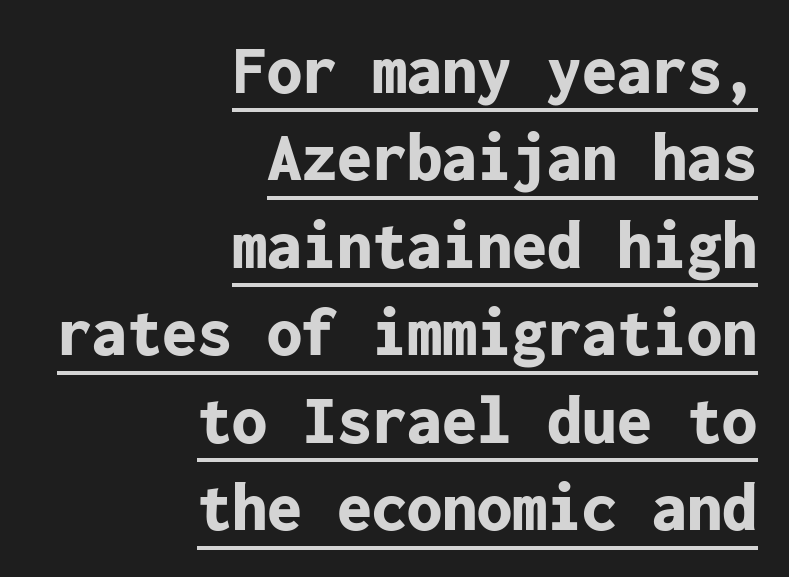
{"serif": "no", "italic": "no", "bold": "yes", "weight": "bold", "width": "normal", "stroke_contrast": "low", "x_height": "medium", "monospaced": "yes", "underline": "yes", "align": "right", "line_spacing": "normal", "line_spacing_ratio": 1.25, "letter_spacing": "normal", "letter_spacing_em": 0.0, "glyph_px": 70}
